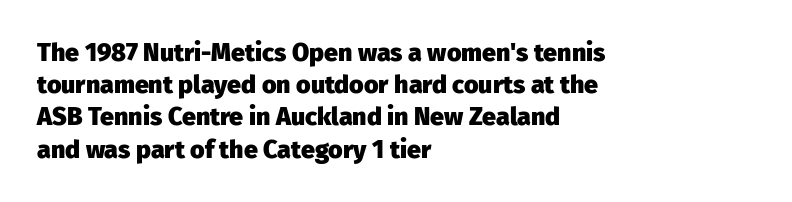
{"italic": "no", "bold": "yes", "underline": "no", "align": "left", "line_spacing": "normal", "line_spacing_ratio": 1.29, "letter_spacing": "normal", "letter_spacing_em": 0.0, "glyph_px": 25}
